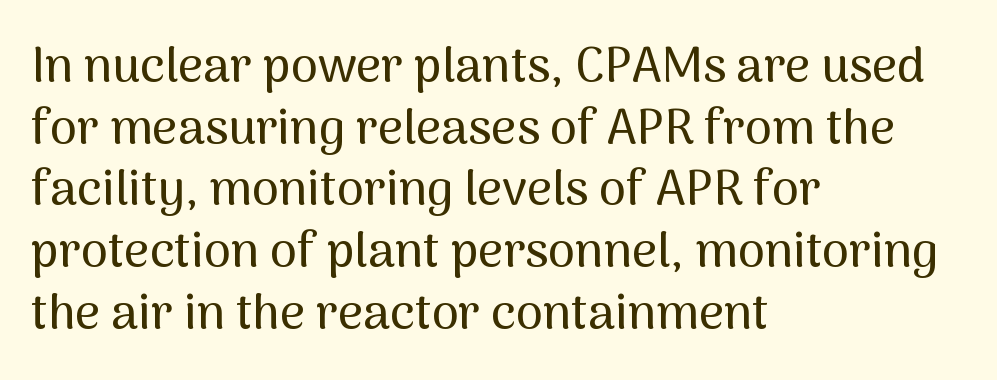
Q: Is the text italic (slanted)? A: No, it is upright.
Q: Is the typeface a serif or a sans-serif typeface? A: Sans-serif.
Q: Is the text underlined? A: No.
Q: How is the paragraph aligned? A: Left-aligned.
Q: Is the spacing between letters normal or unusually wide? A: Normal.
Q: Is the spacing between lines tight, normal or loose? A: Normal.
Q: Width (condensed, normal, or wide)? A: Normal.
Q: Stroke contrast? A: Medium.
Q: x-height? A: Medium.
Q: Monospaced? A: No.
